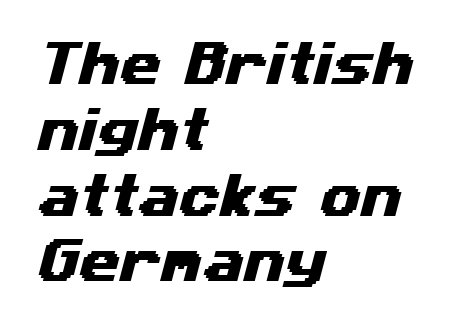
The image shows 47 px wide sans-serif type; set left-aligned, normal line spacing (1.4x), normal letter spacing, not underlined; medium stroke contrast and a medium x-height.
